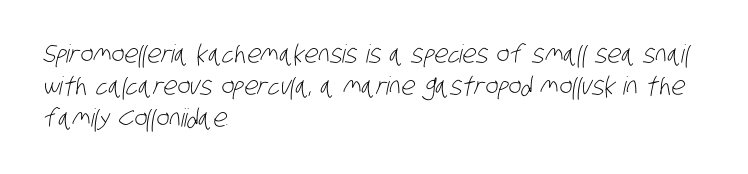
Vertical stems look standard width or narrower in stroke. Plain, unruled lines of type. How would I describe the line gaps? Plain and ordinary. The ragged edge is on the right, which tells us the setting is flush left. The letterforms sit shoulder to shoulder at normal distance.
